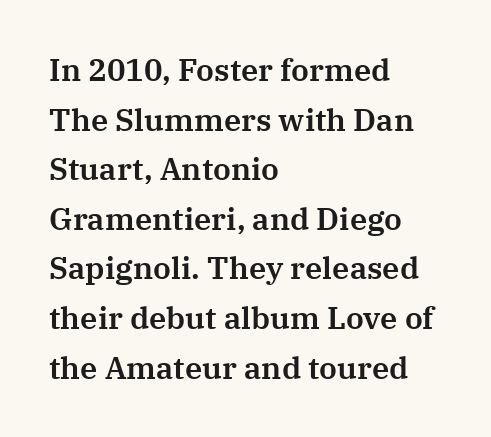
Beneath every word, the page is bare. The letterforms sit shoulder to shoulder at normal distance. Do the characters align in a grid? No, the font is proportional. Style check: upright. The rows are spaced the way most documents space them. Which margin do the lines hug? The left one — the right edge is uneven.
